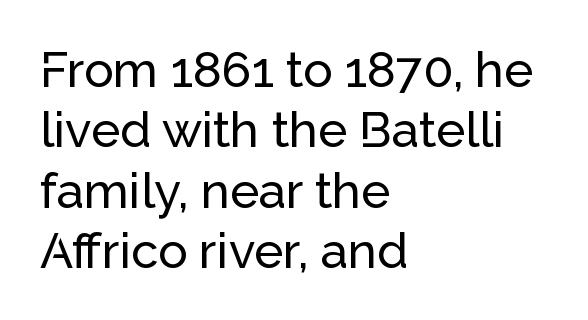
Q: Is the text italic (slanted)? A: No, it is upright.
Q: Is the typeface a serif or a sans-serif typeface? A: Sans-serif.
Q: Is the text underlined? A: No.
Q: How is the paragraph aligned? A: Left-aligned.
Q: Is the spacing between letters normal or unusually wide? A: Normal.
Q: Width (condensed, normal, or wide)? A: Normal.
Q: Stroke contrast? A: Low.
Q: x-height? A: Medium.
Q: Monospaced? A: No.
